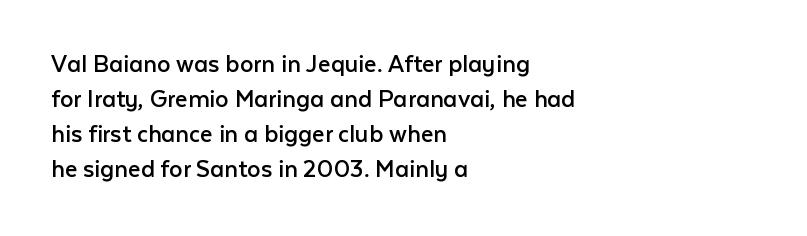
{"italic": "no", "bold": "no", "underline": "no", "align": "left", "line_spacing": "normal", "line_spacing_ratio": 1.3, "letter_spacing": "normal", "letter_spacing_em": 0.0, "glyph_px": 27}
